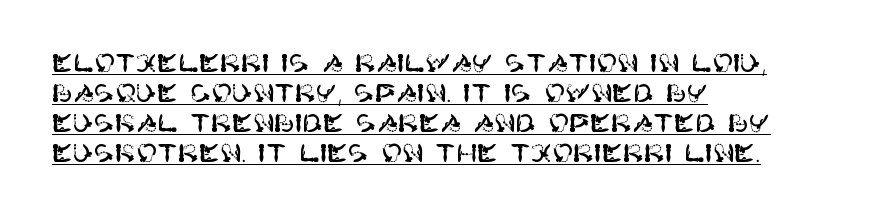
Q: Is the text italic (slanted)? A: No, it is upright.
Q: Is the text underlined? A: Yes.
Q: How is the paragraph aligned? A: Left-aligned.
Q: Is the spacing between letters normal or unusually wide? A: Normal.
